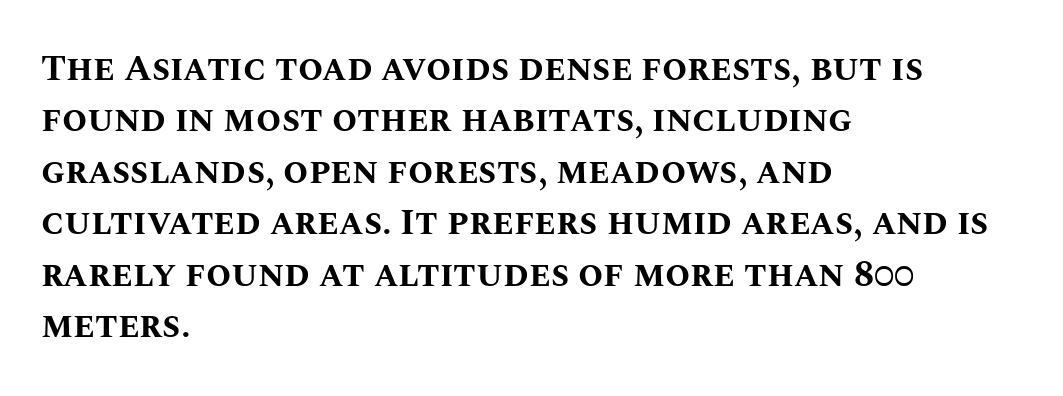
{"italic": "no", "bold": "yes", "weight": "bold", "width": "normal", "stroke_contrast": "medium", "x_height": "large", "monospaced": "no", "underline": "no", "align": "left", "line_spacing": "normal", "line_spacing_ratio": 1.43, "letter_spacing": "normal", "letter_spacing_em": 0.0, "glyph_px": 36}
